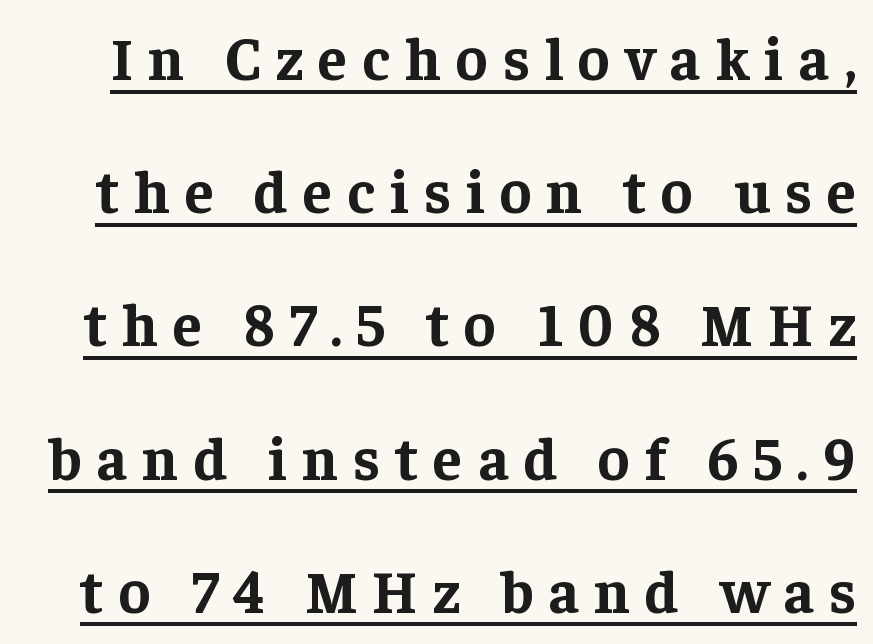
{"serif": "yes", "italic": "no", "bold": "yes", "weight": "bold", "width": "normal", "stroke_contrast": "low", "x_height": "medium", "monospaced": "no", "underline": "yes", "line_spacing": "loose", "line_spacing_ratio": 2.22, "letter_spacing": "wide", "letter_spacing_em": 0.25, "glyph_px": 60}
